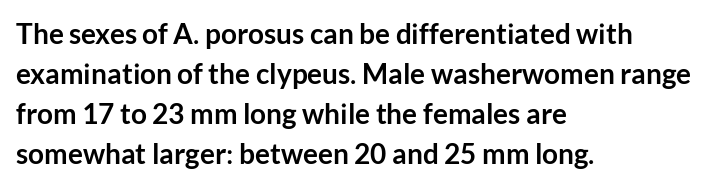
The lines sit at an ordinary, default distance from one another. Teacher's note: observe the even left margin — that is flush-left alignment. No feet cap the strokes, marking this as sans-serif type. Varying glyph widths throughout — classic text-font behaviour.
